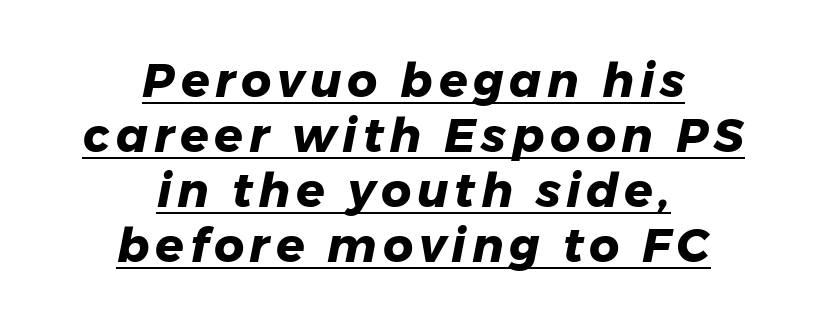
{"serif": "no", "bold": "yes", "weight": "heavy", "width": "normal", "stroke_contrast": "low", "x_height": "medium", "monospaced": "no", "underline": "yes", "align": "center", "line_spacing_ratio": 1.17, "glyph_px": 47}
